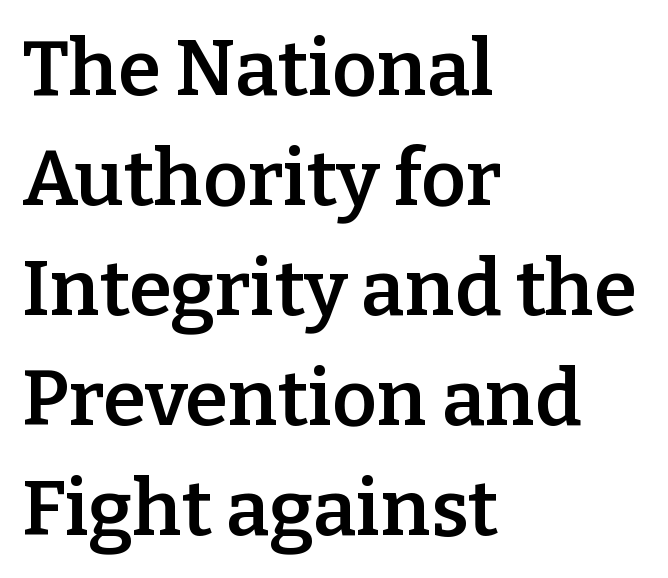
Q: Is the text bold? A: Semi-bold.
Q: Is the text italic (slanted)? A: No, it is upright.
Q: Is the typeface a serif or a sans-serif typeface? A: Serif.
Q: Is the text underlined? A: No.
Q: How is the paragraph aligned? A: Left-aligned.
Q: Is the spacing between letters normal or unusually wide? A: Normal.
Q: Is the spacing between lines tight, normal or loose? A: Normal.
Q: Width (condensed, normal, or wide)? A: Normal.
Q: Stroke contrast? A: Low.
Q: x-height? A: Medium.
Q: Monospaced? A: No.
